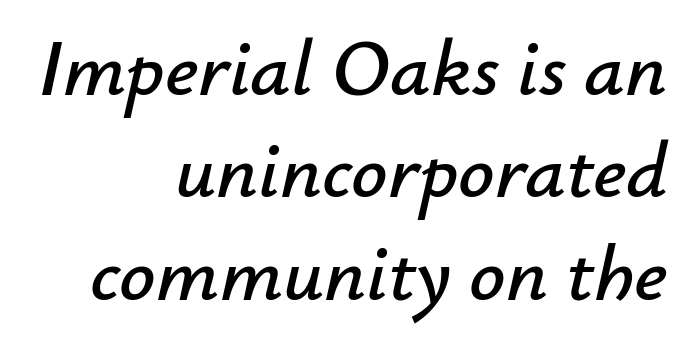
{"italic": "yes", "lean": "right", "slant_degrees": 12, "width": "normal", "stroke_contrast": "low", "x_height": "small", "monospaced": "no", "underline": "no", "align": "right", "line_spacing": "normal", "line_spacing_ratio": 1.28, "letter_spacing": "normal", "letter_spacing_em": 0.0, "glyph_px": 80}
